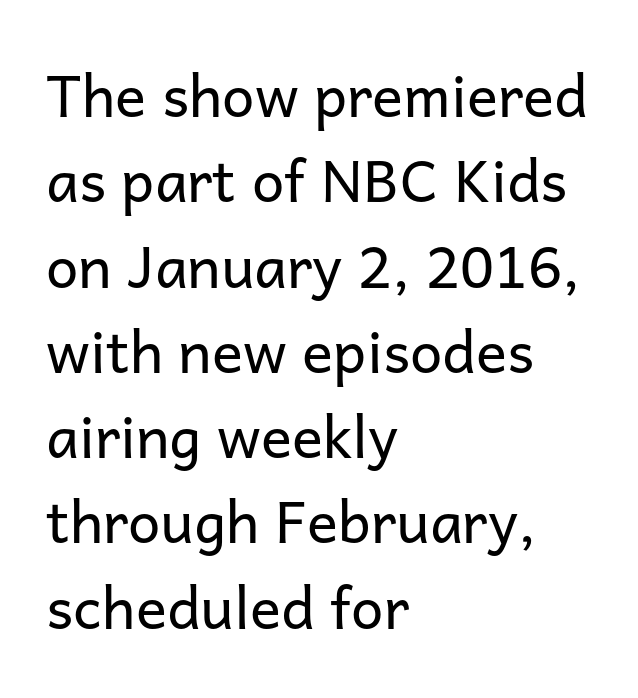
{"serif": "no", "italic": "no", "bold": "no", "weight": "regular", "width": "normal", "stroke_contrast": "low", "x_height": "medium", "monospaced": "no", "underline": "no", "align": "left", "line_spacing": "normal", "line_spacing_ratio": 1.47, "letter_spacing": "normal", "letter_spacing_em": 0.0, "glyph_px": 58}
